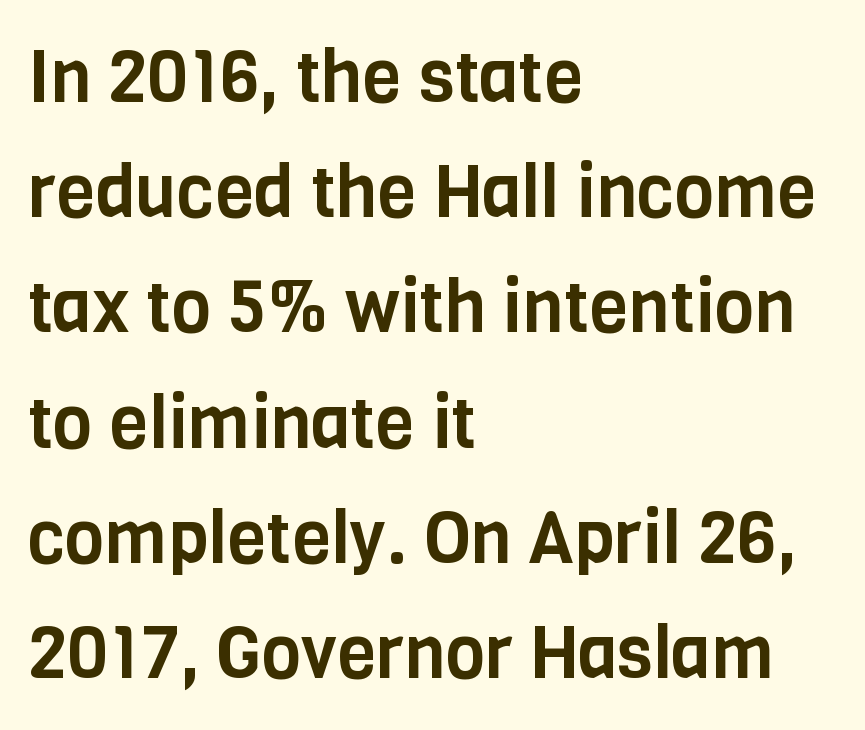
The image shows 72 px condensed sans-serif type, upright; set left-aligned, normal line spacing (1.6x), normal letter spacing, not underlined; low stroke contrast and a large x-height.
